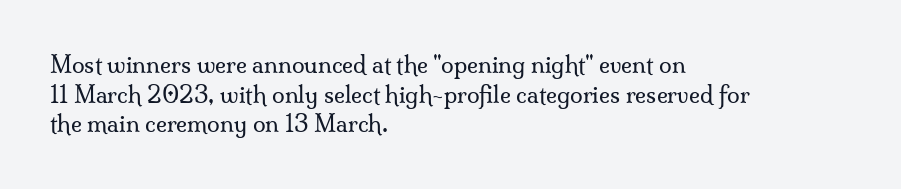
The image shows 23 px text type, upright; set left-aligned, normal line spacing (1.29x), normal letter spacing, not underlined.
